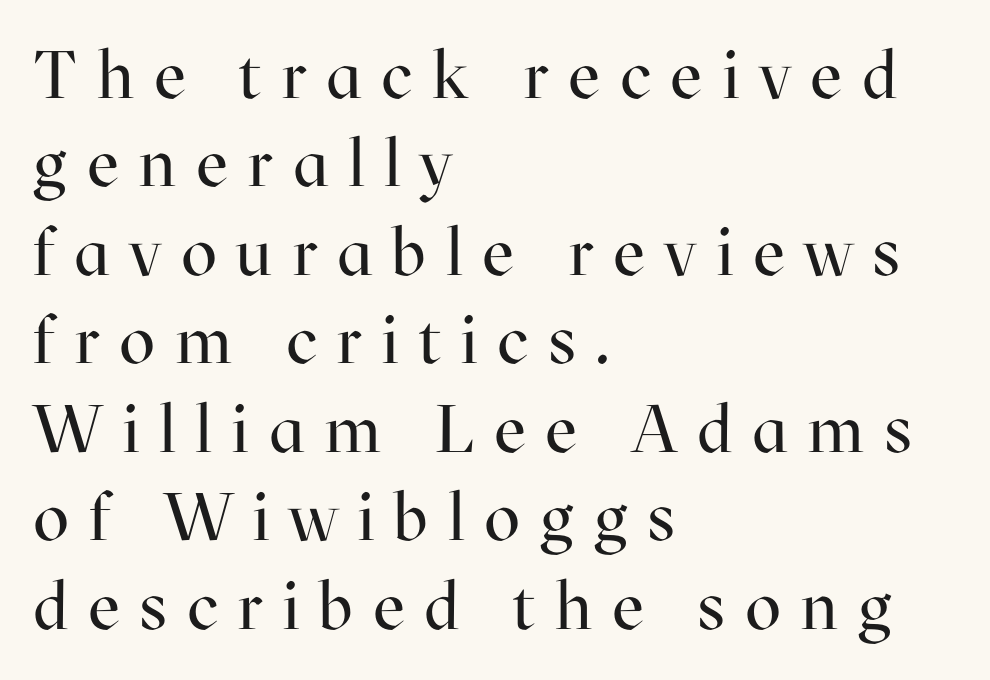
The image shows 67 px regular-weight serif type, upright; set left-aligned, normal line spacing (1.32x), unusually wide letter spacing (+0.29 em), not underlined; high stroke contrast and a medium x-height.
